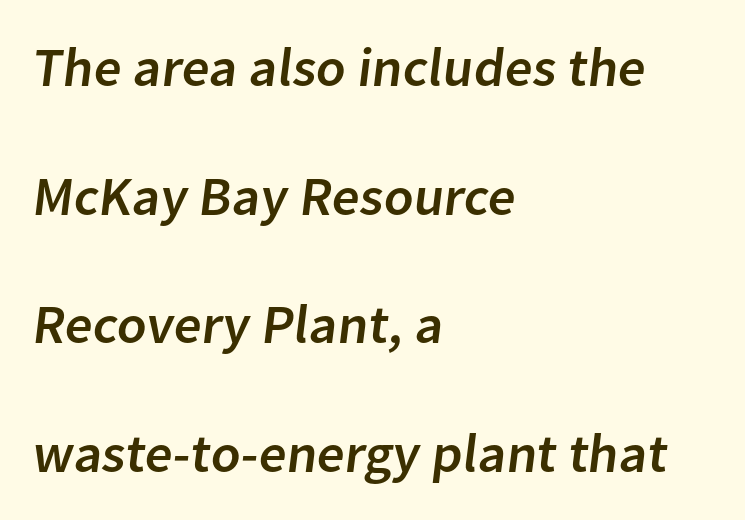
Q: Is the typeface a serif or a sans-serif typeface? A: Sans-serif.
Q: Is the text underlined? A: No.
Q: How is the paragraph aligned? A: Left-aligned.
Q: Is the spacing between letters normal or unusually wide? A: Normal.
Q: Is the spacing between lines tight, normal or loose? A: Loose.
Q: Width (condensed, normal, or wide)? A: Normal.
Q: Stroke contrast? A: Low.
Q: x-height? A: Medium.
Q: Monospaced? A: No.
